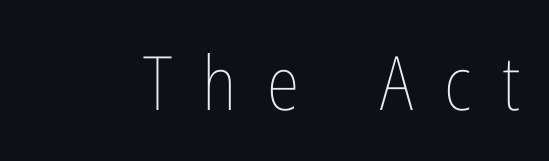
The image shows 75 px thin, condensed type, upright; set unusually wide letter spacing (+0.41 em), not underlined; low stroke contrast and a medium x-height.
